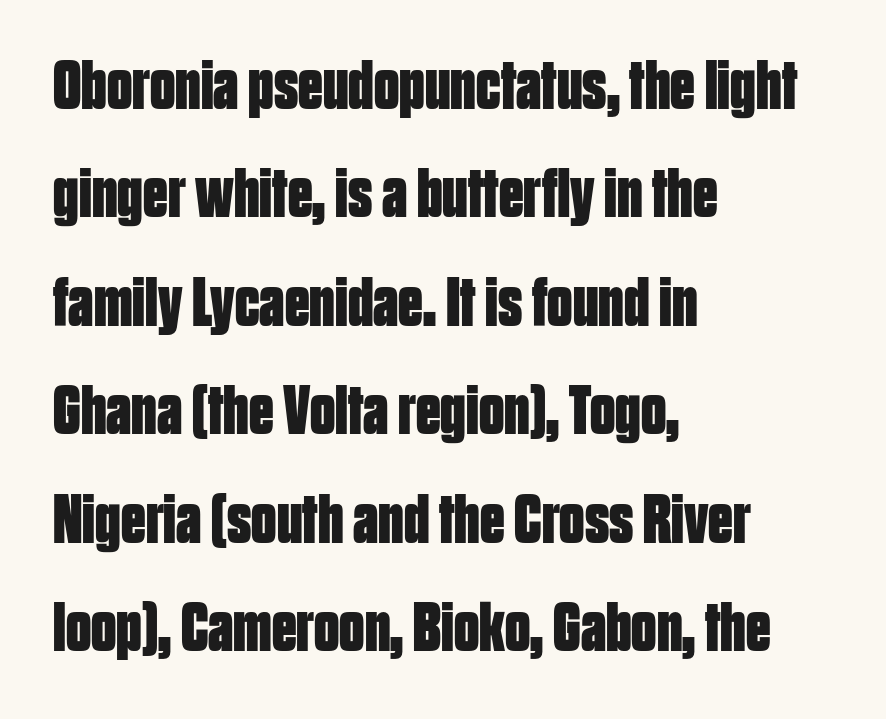
A classic flush-left, rag-right setting is used for this passage. Check under the words: just untouched page. No feet cap the strokes, marking this as sans-serif type. The letters are bold, with thick, heavy strokes. You could not count columns in this text — the font is proportionally spaced. The space between consecutive lines is moderate.
